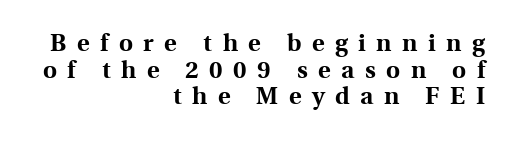
Q: Is the text bold? A: Yes.
Q: Is the text italic (slanted)? A: No, it is upright.
Q: Is the text underlined? A: No.
Q: How is the paragraph aligned? A: Right-aligned.
Q: Is the spacing between letters normal or unusually wide? A: Unusually wide.
Q: Is the spacing between lines tight, normal or loose? A: Tight.
